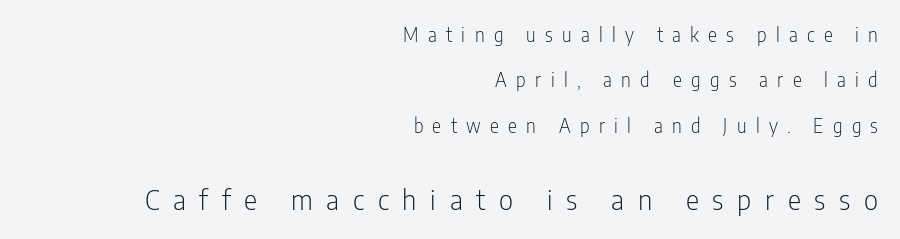
Q: Is the text bold? A: No.
Q: Is the text italic (slanted)? A: No, it is upright.
Q: Is the typeface a serif or a sans-serif typeface? A: Sans-serif.
Q: Is the text underlined? A: No.
Q: How is the paragraph aligned? A: Right-aligned.
Q: Is the spacing between letters normal or unusually wide? A: Unusually wide.
Q: Is the spacing between lines tight, normal or loose? A: Loose.
Q: Which block of text is set in a larger size, the first (top) or the second (bottom)? A: The second (bottom) one.
Q: Width (condensed, normal, or wide)? A: Condensed.
Q: Stroke contrast? A: Low.
Q: x-height? A: Medium.
Q: Monospaced? A: No.
